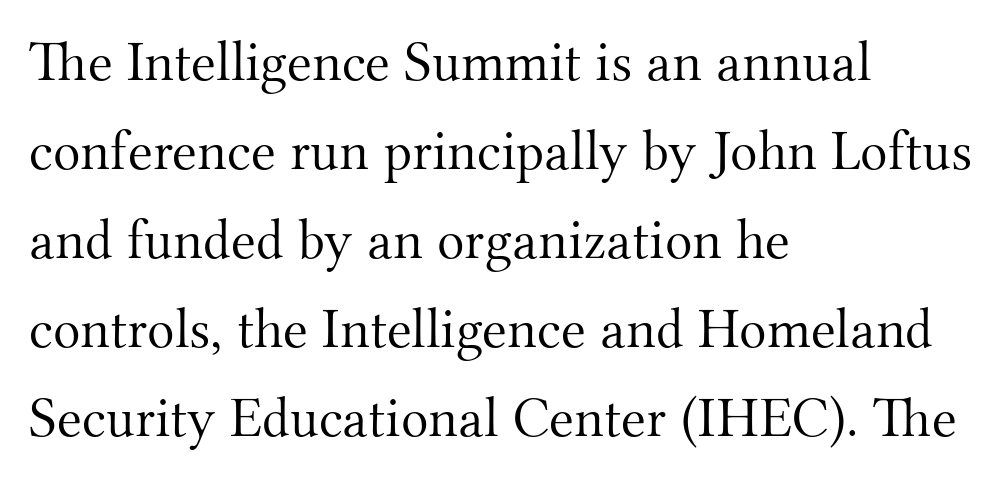
The image shows 57 px light serif type, upright; set left-aligned, normal line spacing (1.56x), normal letter spacing, not underlined; medium stroke contrast and a small x-height.
